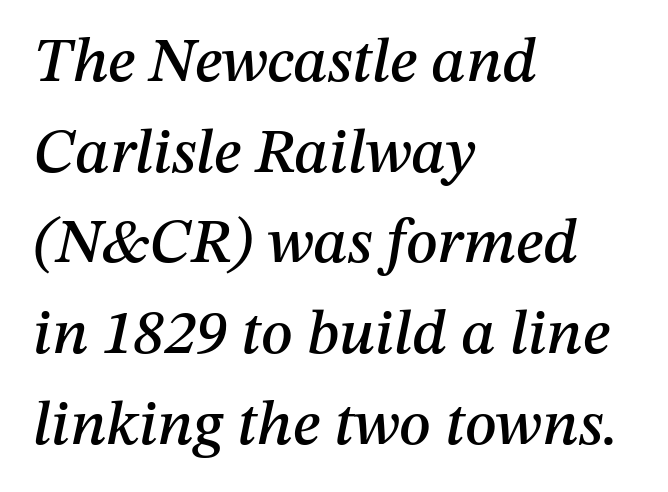
The image shows 63 px text type, italic (leaning right); set left-aligned, normal line spacing (1.44x), normal letter spacing, not underlined; medium stroke contrast and a medium x-height.
